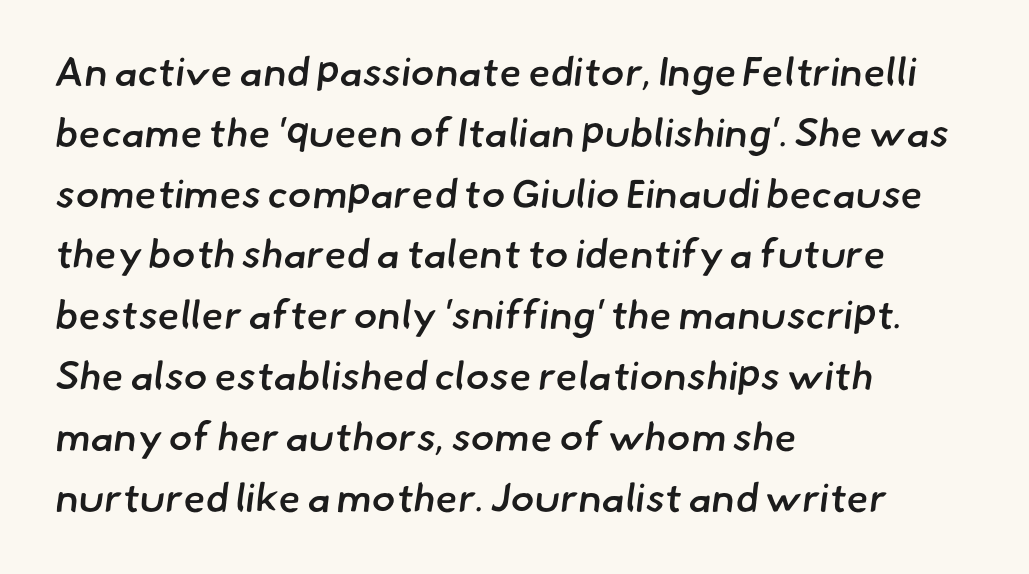
Q: Is the text bold? A: Semi-bold.
Q: Is the typeface a serif or a sans-serif typeface? A: Sans-serif.
Q: Is the text underlined? A: No.
Q: How is the paragraph aligned? A: Left-aligned.
Q: Is the spacing between letters normal or unusually wide? A: Normal.
Q: Is the spacing between lines tight, normal or loose? A: Normal.
Q: Width (condensed, normal, or wide)? A: Normal.
Q: Stroke contrast? A: Low.
Q: x-height? A: Small.
Q: Monospaced? A: No.
